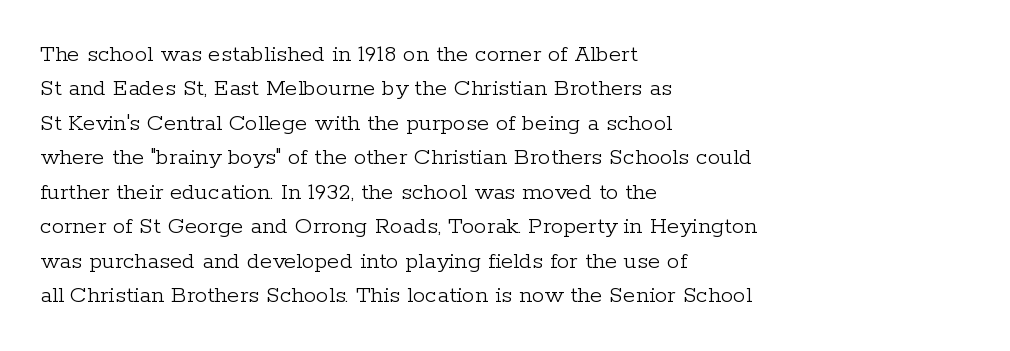
Spacing between characters is what you'd get straight out of the box. The passage shown is not underscored anywhere. The lines in this sample share a left origin and differ only in where they stop. The lines sit at an ordinary, default distance from one another. Is the type heavy? It reads as light-to-regular instead.
